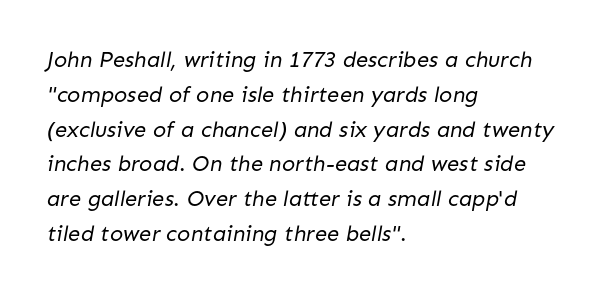
{"bold": "no", "underline": "no", "align": "left", "line_spacing": "normal", "line_spacing_ratio": 1.58, "letter_spacing": "normal", "letter_spacing_em": 0.0, "glyph_px": 22}
